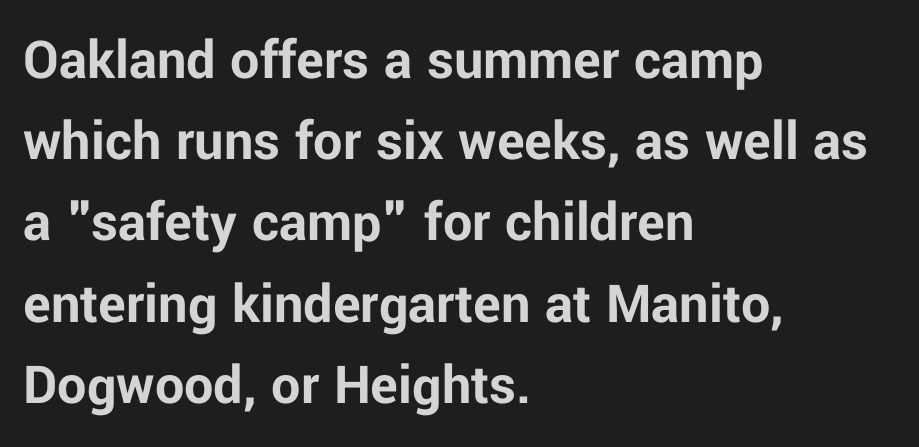
The image shows 58 px bold sans-serif type, upright; set left-aligned, normal line spacing (1.4x), normal letter spacing, not underlined; low stroke contrast and a medium x-height.
